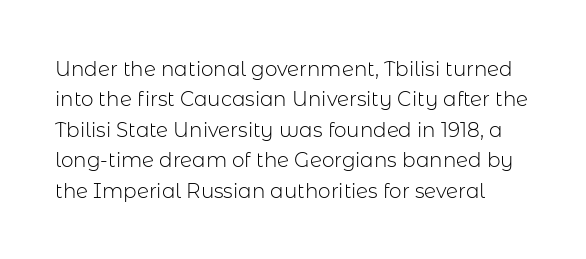
{"italic": "no", "bold": "no", "underline": "no", "line_spacing": "normal", "line_spacing_ratio": 1.52, "letter_spacing": "normal", "letter_spacing_em": 0.0, "glyph_px": 20}
